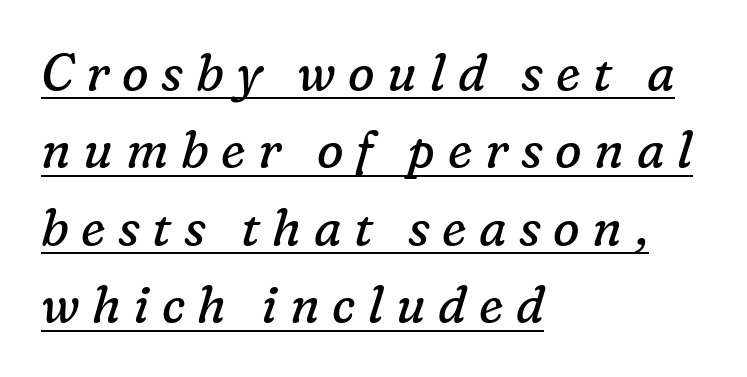
Q: Is the text bold? A: No.
Q: Is the text italic (slanted)? A: Yes, it leans right by about 16 degrees.
Q: Is the typeface a serif or a sans-serif typeface? A: Serif.
Q: Is the text underlined? A: Yes.
Q: How is the paragraph aligned? A: Left-aligned.
Q: Is the spacing between letters normal or unusually wide? A: Unusually wide.
Q: Is the spacing between lines tight, normal or loose? A: Normal.
Q: Width (condensed, normal, or wide)? A: Normal.
Q: Stroke contrast? A: Low.
Q: x-height? A: Medium.
Q: Monospaced? A: No.
